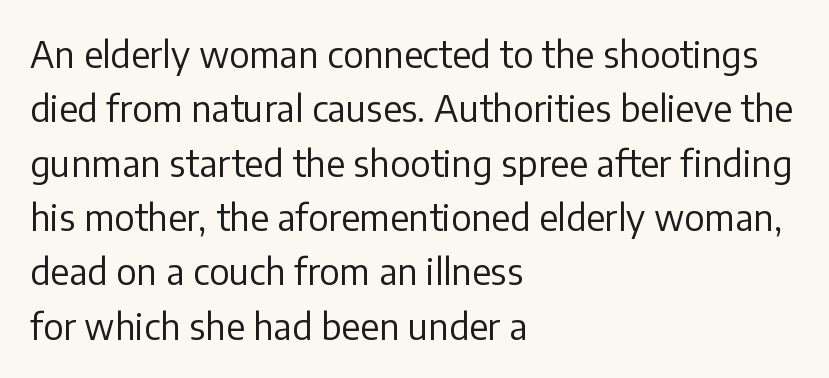
Decoration check: the copy has no underline. Quick note: interline space is typical. Spacing verdict: proportional, widths tailored to each character. Is there any slant? The stems are plumb. Stems and bowls with no extra thickness — not bold.
